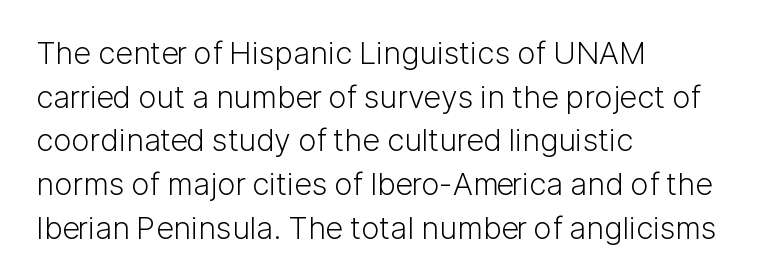
{"serif": "no", "italic": "no", "bold": "no", "weight": "light", "width": "normal", "stroke_contrast": "low", "x_height": "medium", "monospaced": "no", "underline": "no", "align": "left", "line_spacing": "normal", "line_spacing_ratio": 1.41, "letter_spacing": "normal", "letter_spacing_em": 0.0, "glyph_px": 31}
